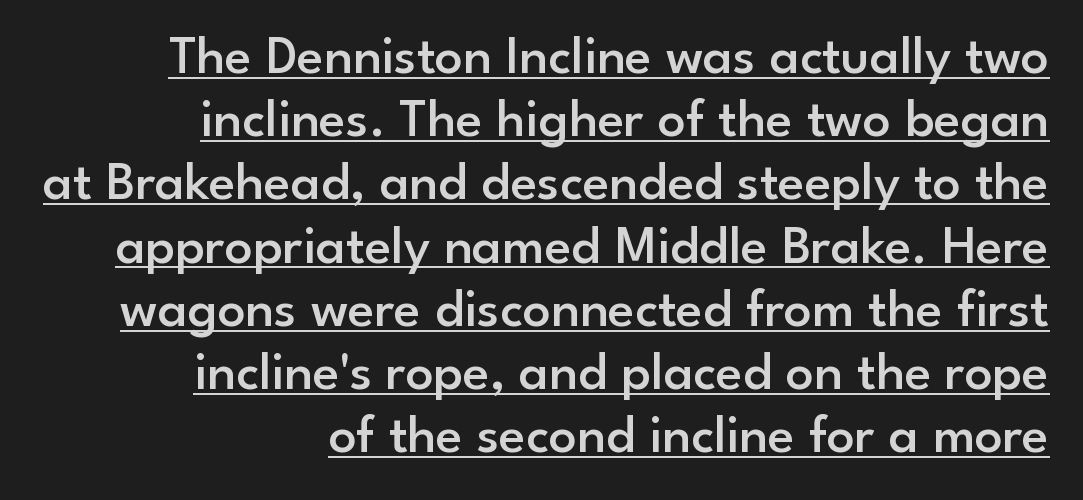
Descenders here cross a horizontal rule under the line. Alignment: flush right. These lines carry some extra weight — a demibold, not a full bold. The rendering uses natural spacing where letterforms have individual widths. How would I describe the line gaps? Narrow and economical.
